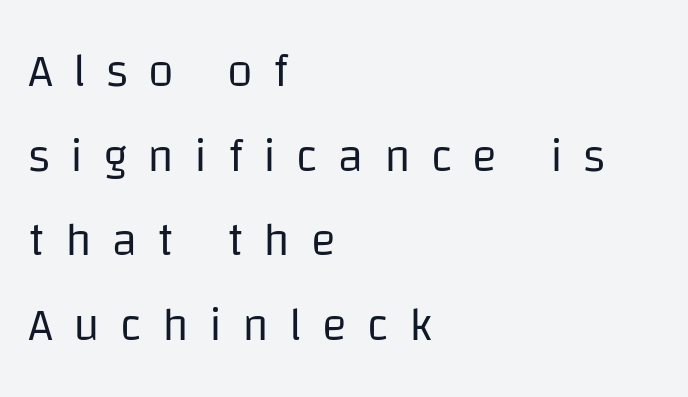
{"serif": "no", "italic": "no", "bold": "no", "weight": "regular", "width": "normal", "stroke_contrast": "low", "x_height": "large", "monospaced": "no", "underline": "no", "align": "left", "line_spacing_ratio": 1.8, "letter_spacing": "wide", "letter_spacing_em": 0.43, "glyph_px": 47}
